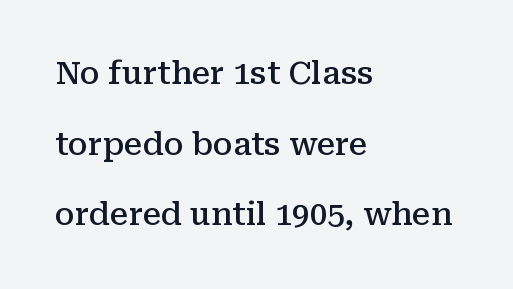
The image shows 31 px semibold serif type, upright; set left-aligned, loose line spacing (2.28x), normal letter spacing, not underlined; medium stroke contrast and a medium x-height.
